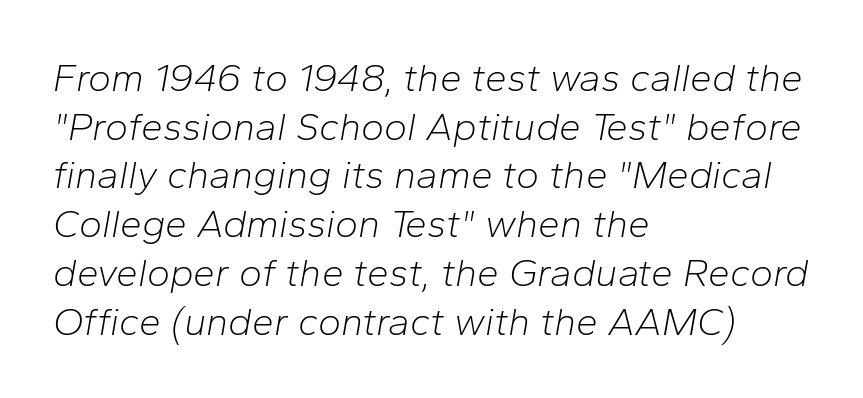
Q: Is the text bold? A: No.
Q: Is the text italic (slanted)? A: Yes, it leans right by about 10 degrees.
Q: Is the text underlined? A: No.
Q: How is the paragraph aligned? A: Left-aligned.
Q: Is the spacing between letters normal or unusually wide? A: Normal.
Q: Is the spacing between lines tight, normal or loose? A: Normal.
Q: Width (condensed, normal, or wide)? A: Normal.
Q: Stroke contrast? A: Low.
Q: x-height? A: Medium.
Q: Monospaced? A: No.
